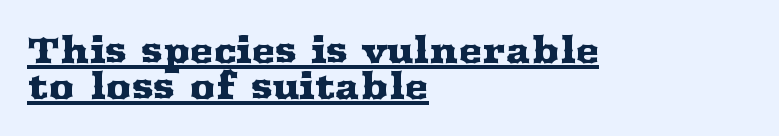
Honestly, the underline is the first thing you notice here. This rendering uses left alignment, leaving the right contour irregular. Interline gaps are noticeably narrow in this sample. Note the varied advance widths — an 'i' is clearly narrower than an 'm'. This rendering employs a face with finishing strokes, i.e., a serif. Every stem runs plumb, perpendicular to the baseline.
